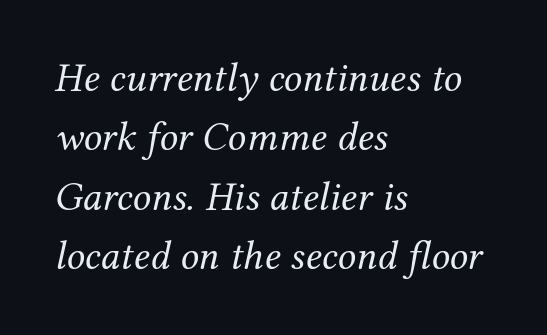
The block of text has a typical density, with ordinary space between rows. Descender tails drop into unmarked territory. A typesetter would call this proportional, since set widths differ per character. An italicized treatment has been applied to the whole sample. This reads as an unemphasized weight, regular at the heaviest. Visually the block forms a straight wall on the left and a jagged coastline on the right.
